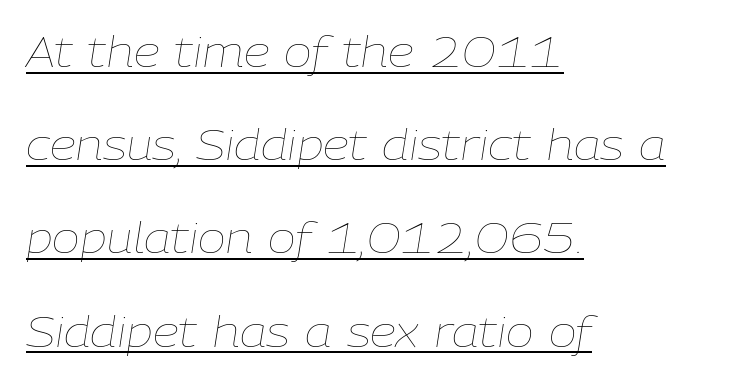
Looking at the ascenders, they clearly lean. Do the characters align in a grid? No, the font is proportional. Loosely led — the rows are spread out. Characters follow at the spacing the type designer built in. Heaviness? Minimal to ordinary, like unemphasized prose. Students, observe the line beneath the letters — that is underlining.
